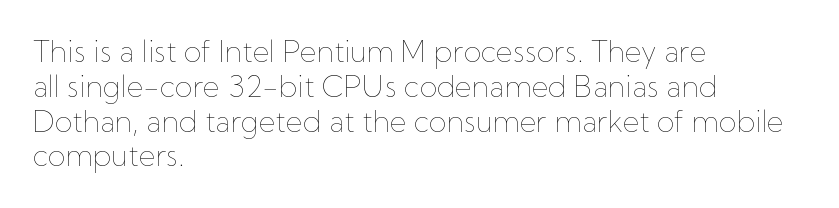
Q: Is the text bold? A: No.
Q: Is the text italic (slanted)? A: No, it is upright.
Q: Is the text underlined? A: No.
Q: How is the paragraph aligned? A: Left-aligned.
Q: Is the spacing between letters normal or unusually wide? A: Normal.
Q: Width (condensed, normal, or wide)? A: Normal.
Q: Stroke contrast? A: Low.
Q: x-height? A: Medium.
Q: Monospaced? A: No.
